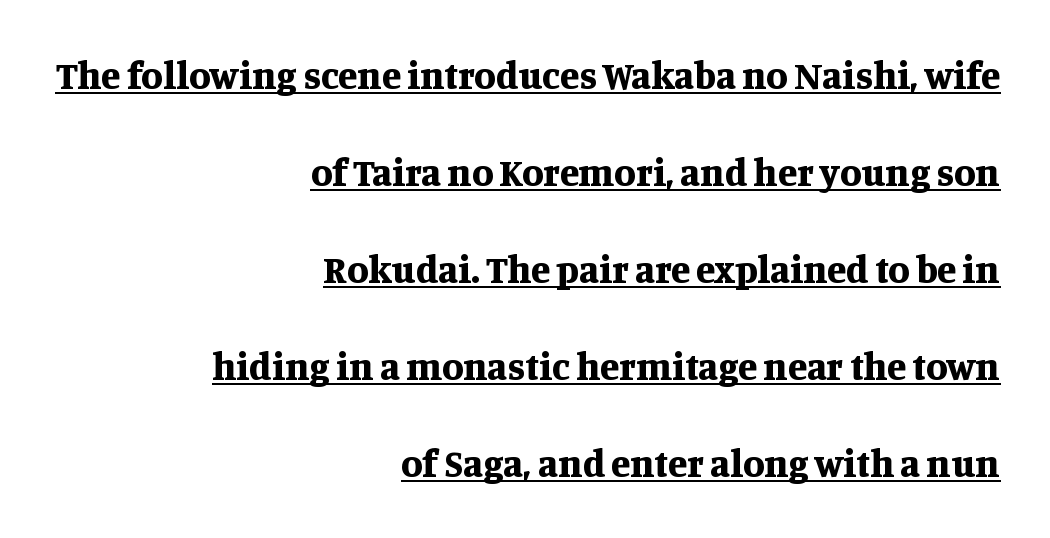
The image shows 39 px bold serif type, upright; set right-aligned, loose line spacing (2.49x), normal letter spacing, underlined; medium stroke contrast and a large x-height.
